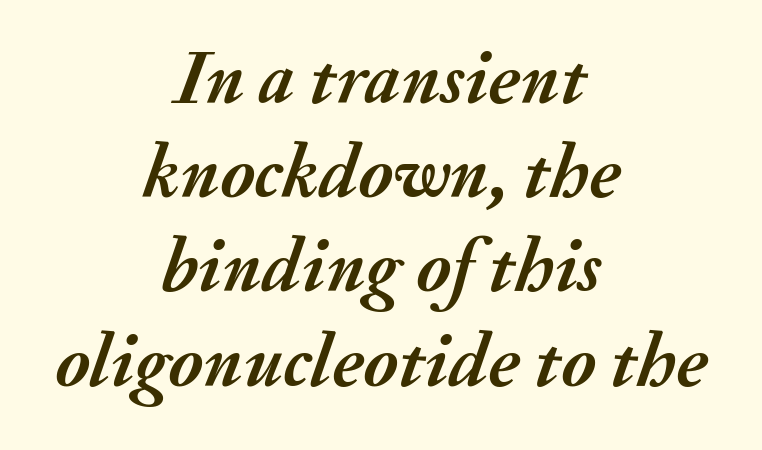
Set as a true bold cut, around the 700 mark. Style check: oblique. Think of a printed novel: that variable character pitch is what you see here. A centered setting, common on invitations and titles, is used for this passage. A clean baseline with only descenders dipping below it.
